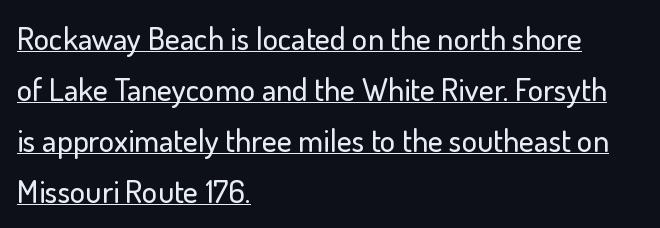
{"serif": "no", "italic": "no", "width": "normal", "stroke_contrast": "low", "x_height": "small", "monospaced": "no", "underline": "yes", "align": "left", "line_spacing": "normal", "line_spacing_ratio": 1.59, "letter_spacing": "normal", "letter_spacing_em": 0.0, "glyph_px": 32}
